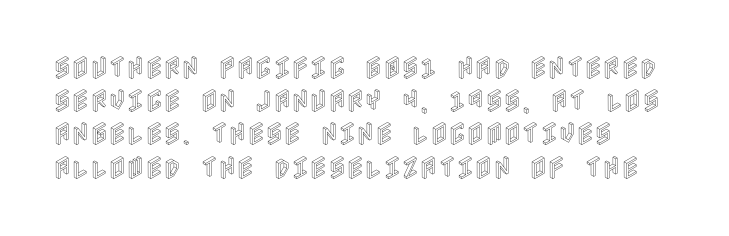
{"italic": "no", "underline": "no", "align": "left", "line_spacing": "normal", "line_spacing_ratio": 1.33, "letter_spacing": "normal", "letter_spacing_em": 0.0, "glyph_px": 25}
